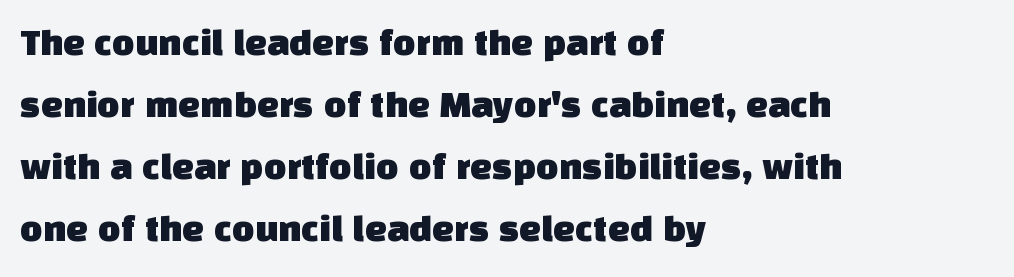
The image shows 39 px sans-serif type; set left-aligned, normal line spacing (1.59x), normal letter spacing, not underlined; low stroke contrast and a large x-height.
